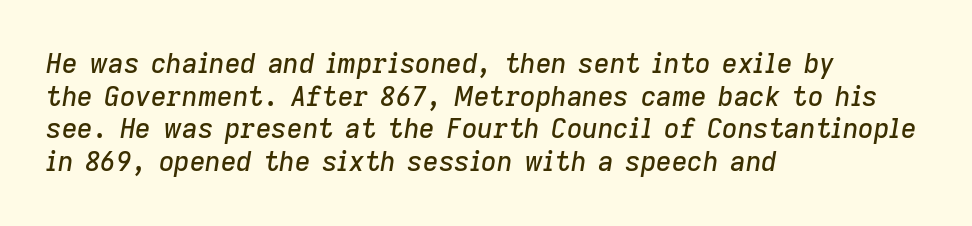
Q: Is the text italic (slanted)? A: Yes, it leans right by about 9 degrees.
Q: Is the text underlined? A: No.
Q: How is the paragraph aligned? A: Left-aligned.
Q: Is the spacing between letters normal or unusually wide? A: Normal.
